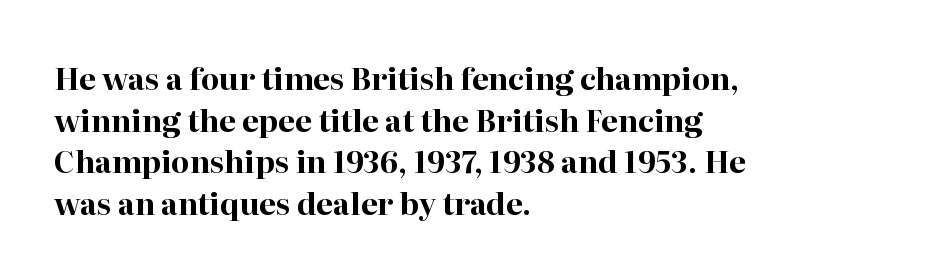
Q: Is the text bold? A: Yes.
Q: Is the text italic (slanted)? A: No, it is upright.
Q: Is the typeface a serif or a sans-serif typeface? A: Serif.
Q: Is the text underlined? A: No.
Q: How is the paragraph aligned? A: Left-aligned.
Q: Is the spacing between letters normal or unusually wide? A: Normal.
Q: Is the spacing between lines tight, normal or loose? A: Normal.
Q: Width (condensed, normal, or wide)? A: Normal.
Q: Stroke contrast? A: High.
Q: x-height? A: Medium.
Q: Monospaced? A: No.
